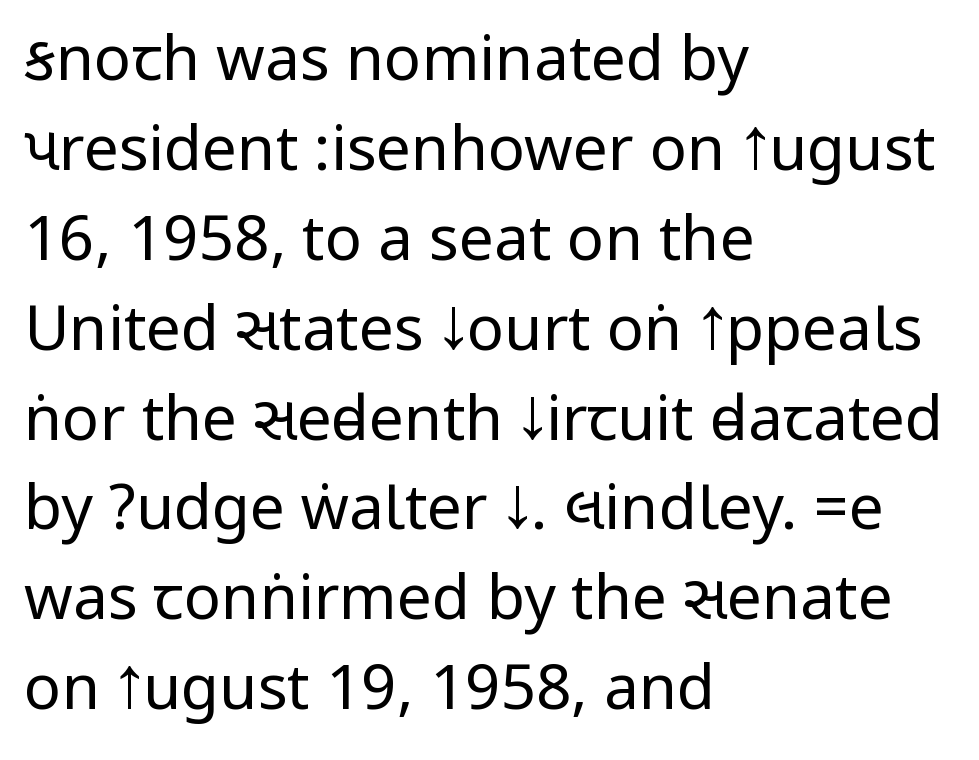
The image shows 62 px regular-weight, condensed sans-serif type, upright; set left-aligned, normal line spacing (1.45x), normal letter spacing, not underlined; low stroke contrast.
